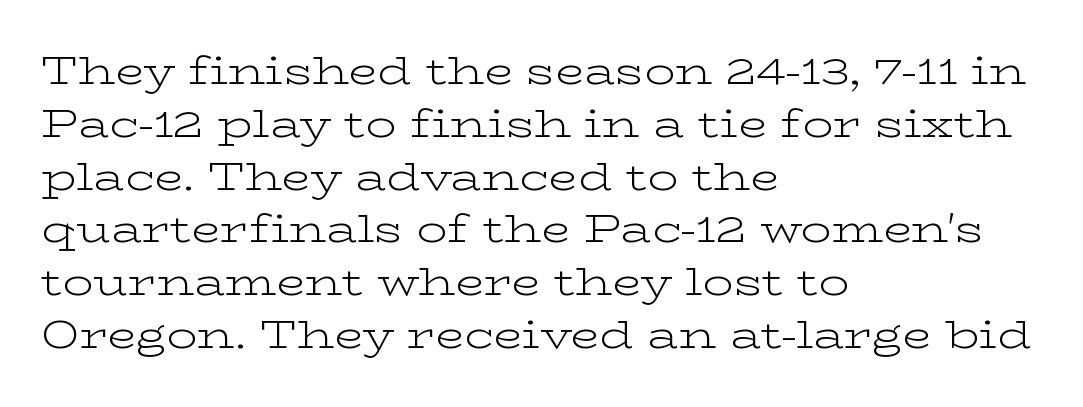
The image shows 38 px light, wide serif type, upright; set left-aligned, normal line spacing (1.39x), normal letter spacing, not underlined; low stroke contrast and a medium x-height.
